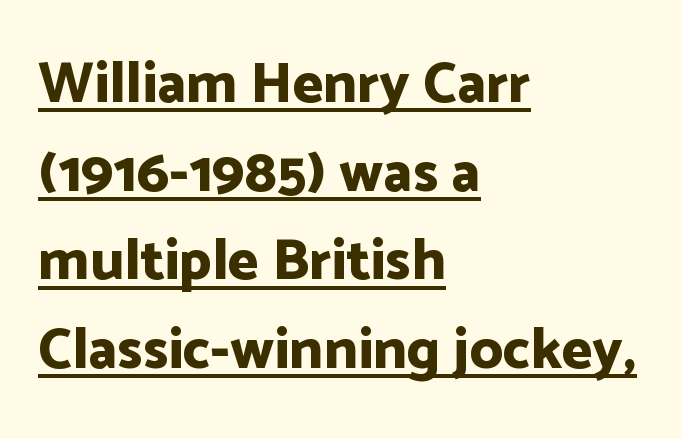
Q: Is the text bold? A: Yes.
Q: Is the text italic (slanted)? A: No, it is upright.
Q: Is the typeface a serif or a sans-serif typeface? A: Sans-serif.
Q: Is the text underlined? A: Yes.
Q: How is the paragraph aligned? A: Left-aligned.
Q: Is the spacing between letters normal or unusually wide? A: Normal.
Q: Is the spacing between lines tight, normal or loose? A: Normal.
Q: Width (condensed, normal, or wide)? A: Normal.
Q: Stroke contrast? A: Low.
Q: x-height? A: Medium.
Q: Monospaced? A: No.
